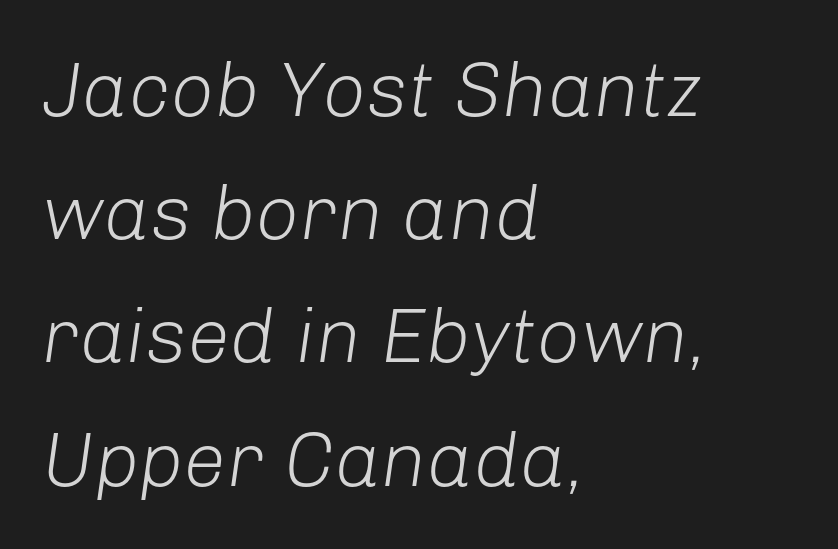
{"italic": "yes", "lean": "right", "slant_degrees": 8, "bold": "no", "weight": "light", "width": "normal", "stroke_contrast": "low", "x_height": "medium", "monospaced": "no", "underline": "no", "align": "left", "line_spacing": "normal", "line_spacing_ratio": 1.6, "letter_spacing": "normal", "letter_spacing_em": 0.0, "glyph_px": 77}
